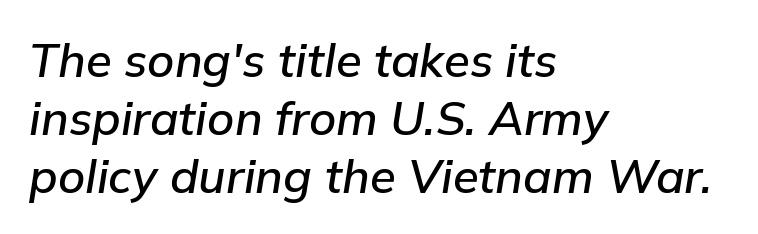
The image shows 47 px text type, italic (leaning right); set left-aligned, line spacing 1.23x, normal letter spacing, not underlined; low stroke contrast and a medium x-height.
